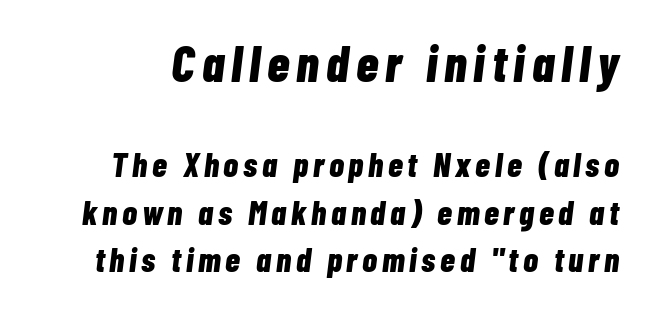
Q: Is the text bold? A: Yes.
Q: Is the text italic (slanted)? A: Yes, it leans right by about 7 degrees.
Q: Is the text underlined? A: No.
Q: Is the spacing between lines tight, normal or loose? A: Normal.
Q: Which block of text is set in a larger size, the first (top) or the second (bottom)? A: The first (top) one.
Q: Width (condensed, normal, or wide)? A: Condensed.
Q: Stroke contrast? A: Low.
Q: x-height? A: Medium.
Q: Monospaced? A: No.
